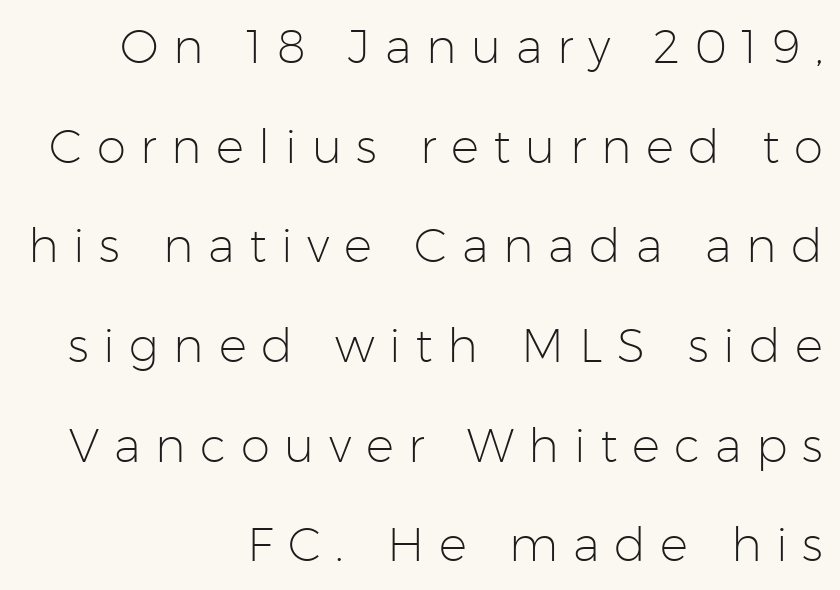
The image shows 47 px light sans-serif type, upright; set right-aligned, loose line spacing (2.12x), unusually wide letter spacing (+0.31 em), not underlined; low stroke contrast and a medium x-height.
